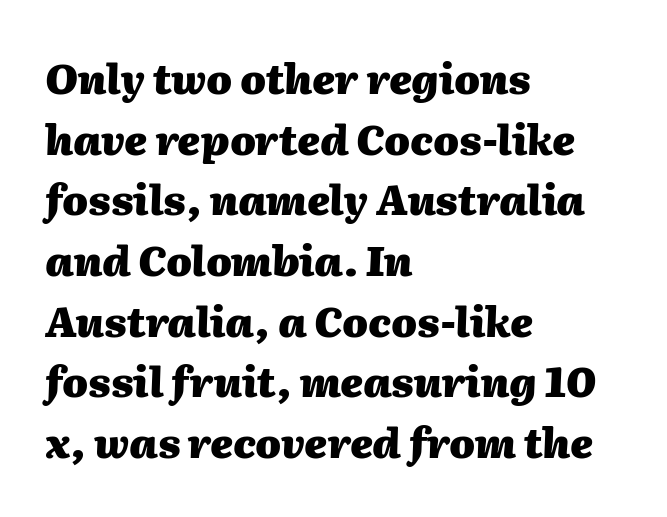
Here the designer chose a conventional face with non-uniform glyph widths. The paragraph has a hard left edge and a soft right edge. The face used here has a pronounced slope to its letters. Rule under the text: the space is simply empty. The space between consecutive lines is moderate. Is the type bold? Yes — the strokes are clearly thick and heavy.
